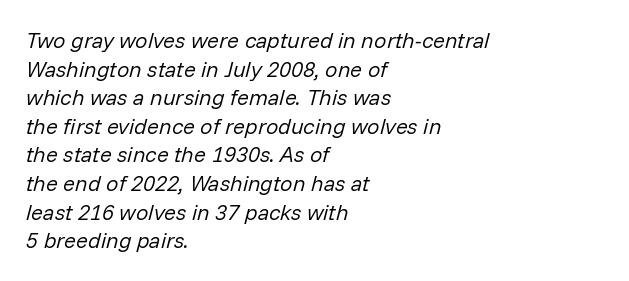
Q: Is the text bold? A: No.
Q: Is the text italic (slanted)? A: Yes, it leans right by about 14 degrees.
Q: Is the text underlined? A: No.
Q: How is the paragraph aligned? A: Left-aligned.
Q: Is the spacing between letters normal or unusually wide? A: Normal.
Q: Is the spacing between lines tight, normal or loose? A: Normal.
